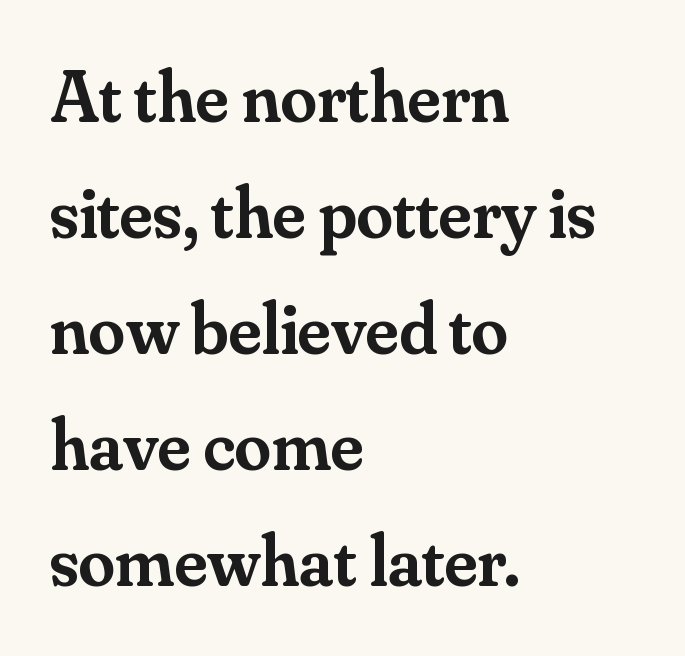
Q: Is the text bold? A: Semi-bold.
Q: Is the text italic (slanted)? A: No, it is upright.
Q: Is the typeface a serif or a sans-serif typeface? A: Serif.
Q: Is the text underlined? A: No.
Q: How is the paragraph aligned? A: Left-aligned.
Q: Is the spacing between letters normal or unusually wide? A: Normal.
Q: Is the spacing between lines tight, normal or loose? A: Normal.
Q: Width (condensed, normal, or wide)? A: Normal.
Q: Stroke contrast? A: Medium.
Q: x-height? A: Small.
Q: Monospaced? A: No.
